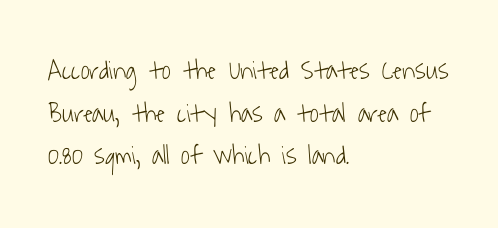
Q: Is the text bold? A: No.
Q: Is the text underlined? A: No.
Q: How is the paragraph aligned? A: Left-aligned.
Q: Is the spacing between letters normal or unusually wide? A: Normal.
Q: Is the spacing between lines tight, normal or loose? A: Normal.
